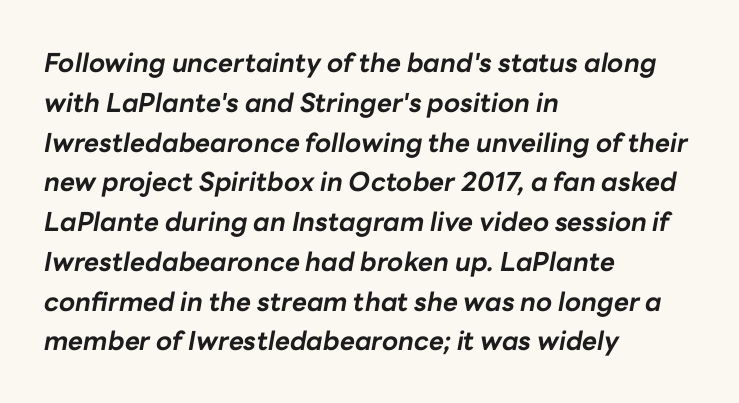
{"italic": "yes", "lean": "right", "slant_degrees": 10, "bold": "yes", "underline": "no", "align": "left", "line_spacing": "normal", "line_spacing_ratio": 1.53, "letter_spacing": "normal", "letter_spacing_em": 0.0, "glyph_px": 26}
